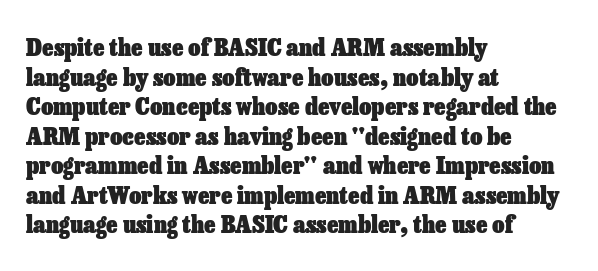
{"italic": "no", "bold": "yes", "underline": "no", "align": "left", "line_spacing_ratio": 1.23, "letter_spacing": "normal", "letter_spacing_em": 0.0, "glyph_px": 24}
